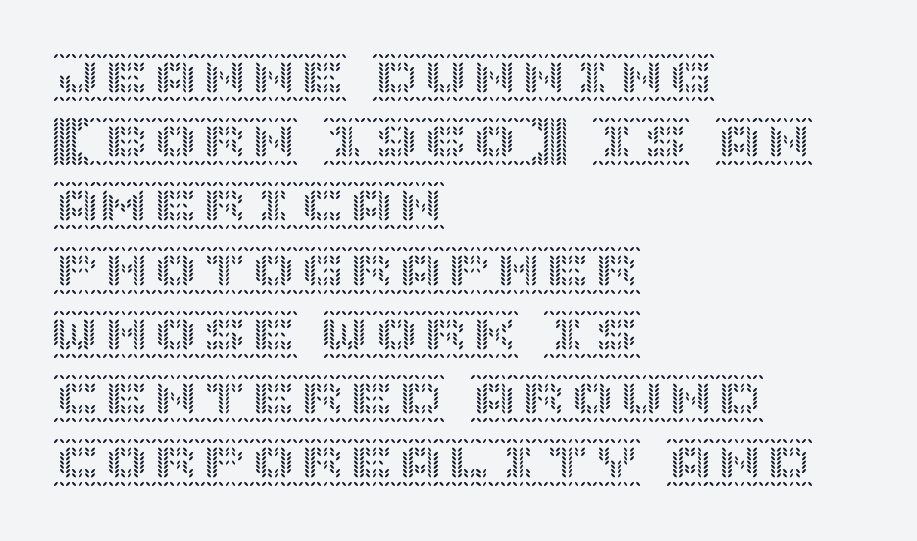
Q: Is the text italic (slanted)? A: No, it is upright.
Q: Is the text underlined? A: No.
Q: How is the paragraph aligned? A: Left-aligned.
Q: Is the spacing between letters normal or unusually wide? A: Normal.
Q: Is the spacing between lines tight, normal or loose? A: Normal.
Q: Width (condensed, normal, or wide)? A: Normal.
Q: x-height? A: Large.
